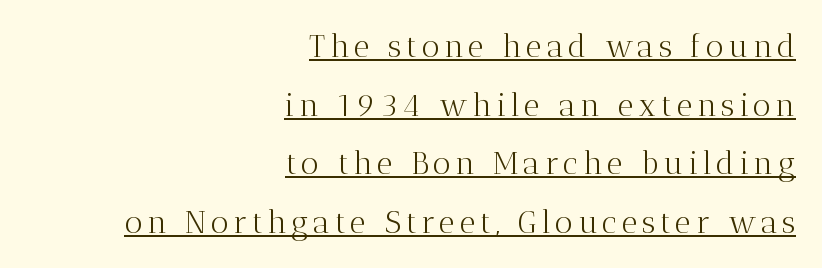
Q: Is the text bold? A: No.
Q: Is the text italic (slanted)? A: No, it is upright.
Q: Is the typeface a serif or a sans-serif typeface? A: Serif.
Q: Is the text underlined? A: Yes.
Q: How is the paragraph aligned? A: Right-aligned.
Q: Width (condensed, normal, or wide)? A: Normal.
Q: Stroke contrast? A: Medium.
Q: x-height? A: Medium.
Q: Monospaced? A: No.
